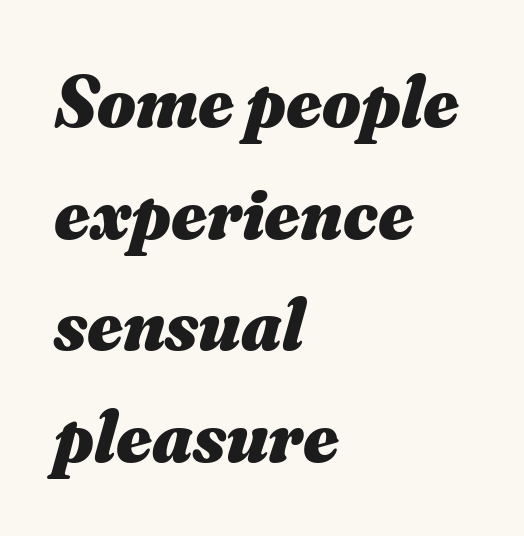
The image shows 74 px heavy type, italic (leaning right); set left-aligned, normal line spacing (1.51x), normal letter spacing, not underlined; medium stroke contrast and a small x-height.
